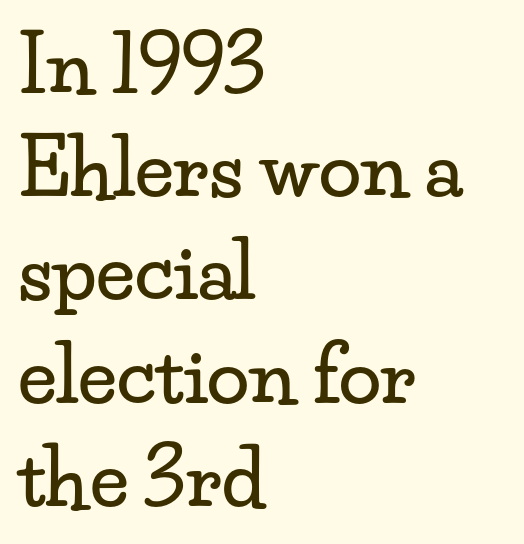
{"serif": "yes", "italic": "no", "width": "wide", "stroke_contrast": "low", "x_height": "small", "monospaced": "no", "underline": "no", "align": "left", "line_spacing": "normal", "line_spacing_ratio": 1.34, "letter_spacing": "normal", "letter_spacing_em": 0.0, "glyph_px": 77}
